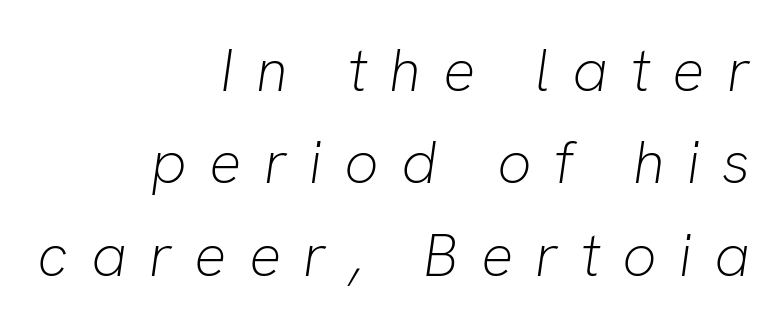
Q: Is the text bold? A: No.
Q: Is the text italic (slanted)? A: Yes, it leans right by about 8 degrees.
Q: Is the text underlined? A: No.
Q: How is the paragraph aligned? A: Right-aligned.
Q: Is the spacing between letters normal or unusually wide? A: Unusually wide.
Q: Is the spacing between lines tight, normal or loose? A: Normal.
Q: Width (condensed, normal, or wide)? A: Normal.
Q: Stroke contrast? A: Low.
Q: x-height? A: Medium.
Q: Monospaced? A: No.
